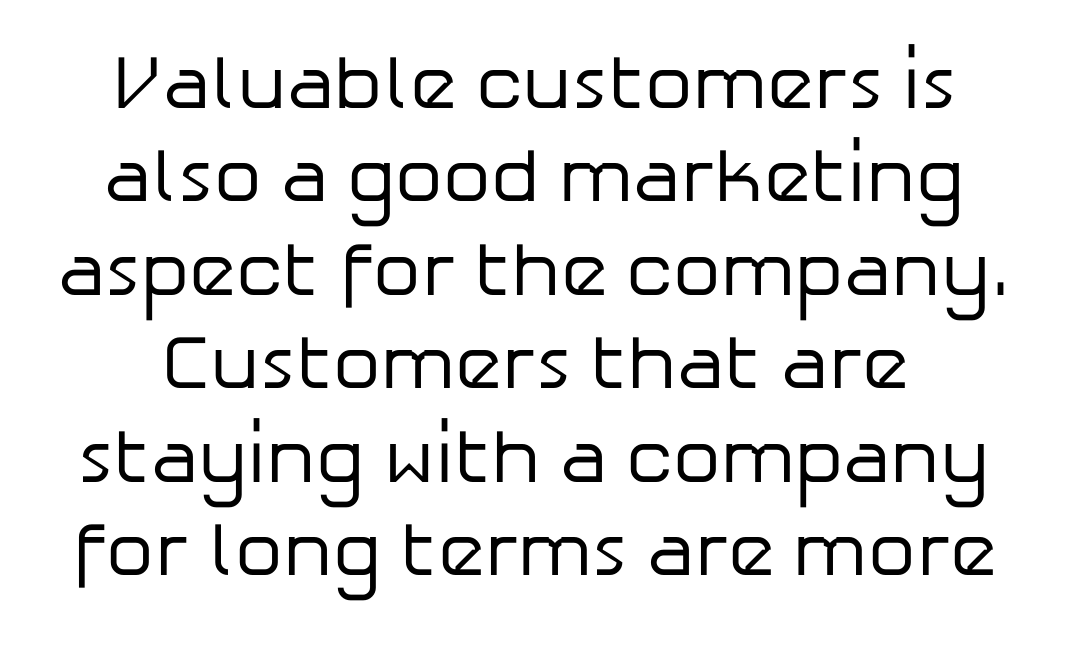
{"serif": "no", "italic": "no", "bold": "no", "weight": "regular", "width": "normal", "stroke_contrast": "low", "x_height": "medium", "monospaced": "no", "underline": "no", "line_spacing_ratio": 1.23, "letter_spacing": "normal", "letter_spacing_em": 0.0, "glyph_px": 76}
